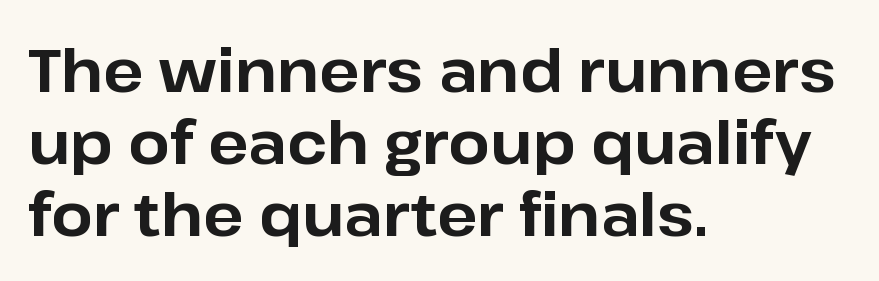
Q: Is the text bold? A: Yes.
Q: Is the text italic (slanted)? A: No, it is upright.
Q: Is the typeface a serif or a sans-serif typeface? A: Sans-serif.
Q: Is the text underlined? A: No.
Q: How is the paragraph aligned? A: Left-aligned.
Q: Is the spacing between letters normal or unusually wide? A: Normal.
Q: Width (condensed, normal, or wide)? A: Normal.
Q: Stroke contrast? A: Low.
Q: x-height? A: Medium.
Q: Monospaced? A: No.
